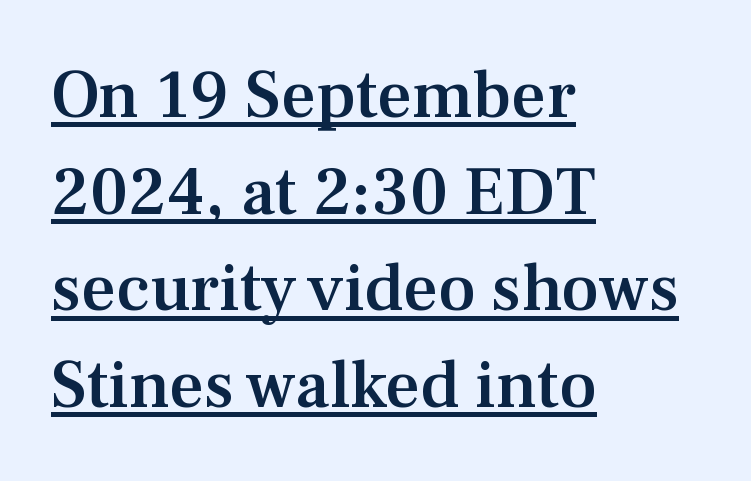
The image shows 68 px semibold serif type, upright; set left-aligned, normal line spacing (1.42x), normal letter spacing, underlined; medium stroke contrast and a medium x-height.
